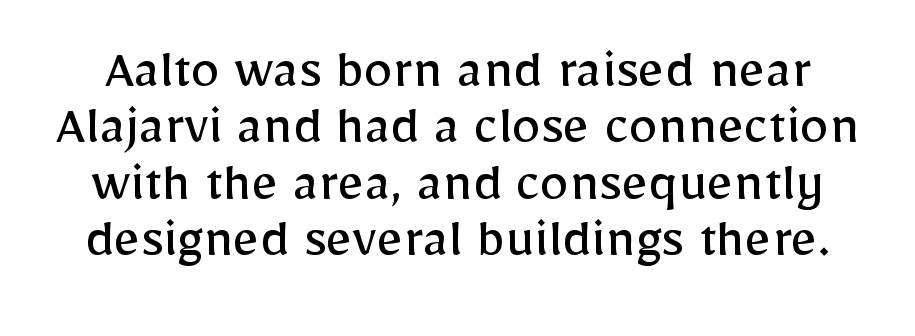
The letters look calm and open, with moderate or lighter stems. Unlike a traditional serif, this face leaves its strokes unadorned. Compared with typical paragraphs, the rows here are closer together. How are the letters spaced? Ordinarily, with no added tracking.
